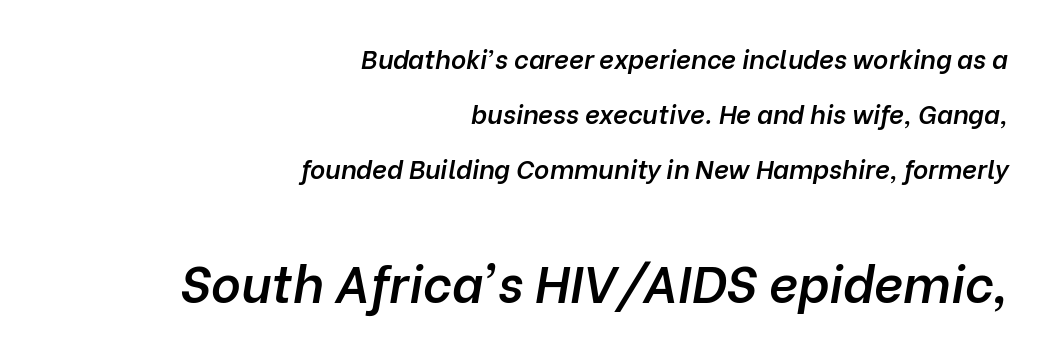
The image shows 51 px semibold type, italic (leaning right); set right-aligned, loose line spacing (2.11x), normal letter spacing, not underlined; the second (bottom) block is 1.96x larger; low stroke contrast and a medium x-height.
